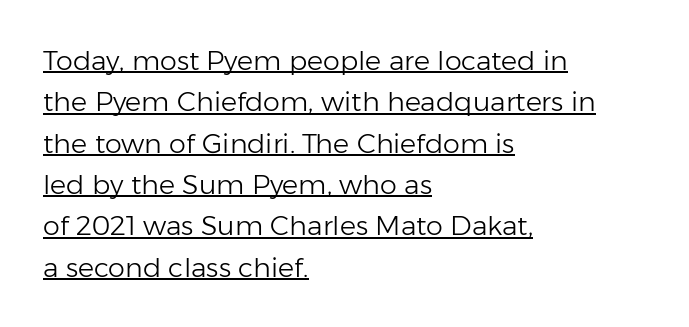
What's the leading like? Ordinary, nothing unusual. Like a heading marked for emphasis, these lines bear an underscore. Standard letterfit; no display-style spreading of the glyphs. Quick note: not italic, upright. The paragraph shown leans on its left margin. Heft: none added — not bold.
